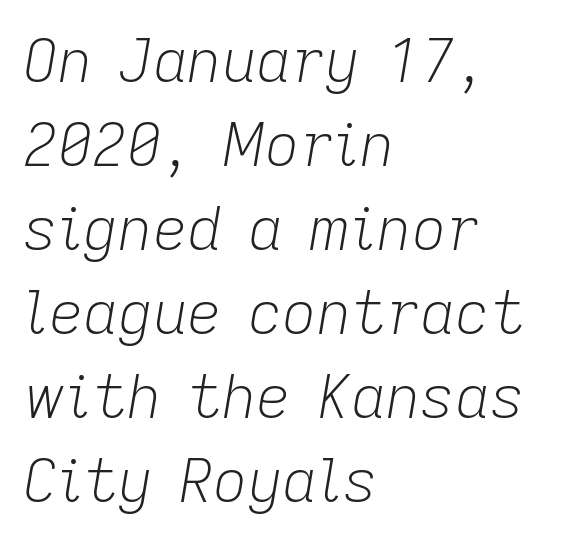
Q: Is the text bold? A: No.
Q: Is the text italic (slanted)? A: Yes, it leans right by about 9 degrees.
Q: Is the text underlined? A: No.
Q: How is the paragraph aligned? A: Left-aligned.
Q: Is the spacing between letters normal or unusually wide? A: Normal.
Q: Is the spacing between lines tight, normal or loose? A: Normal.
Q: Width (condensed, normal, or wide)? A: Normal.
Q: Stroke contrast? A: Low.
Q: x-height? A: Medium.
Q: Monospaced? A: No.
